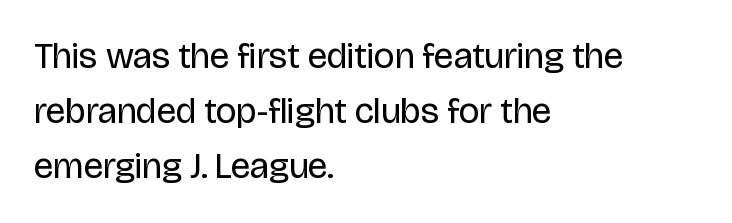
The image shows 36 px regular-weight sans-serif type, upright; set left-aligned, normal line spacing (1.53x), normal letter spacing, not underlined; low stroke contrast and a large x-height.
